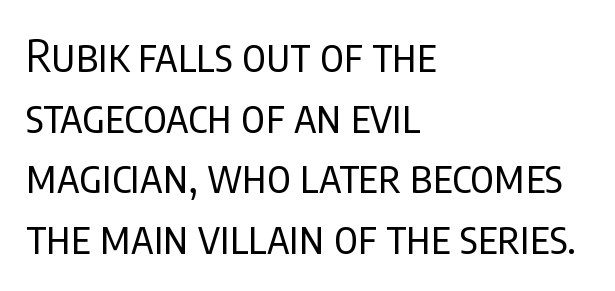
What's the leading like? Ordinary, nothing unusual. The passage shown is not bold in any degree. I'd call this a sans setting — the letters go barefoot. Line beginnings align vertically; line endings do not. The letters advance in unequal steps, a hallmark of proportional type. Check the space under the baseline: it is left empty.
